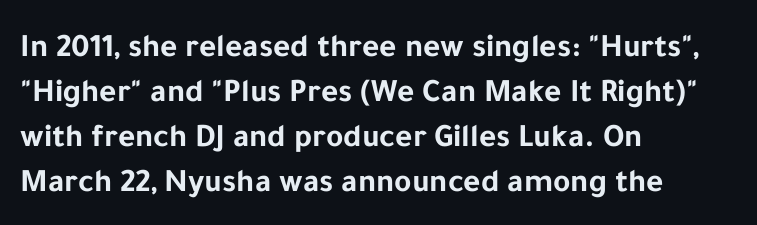
The image shows 33 px bold sans-serif type, upright; set left-aligned, normal line spacing (1.36x), normal letter spacing, not underlined; low stroke contrast and a medium x-height.
